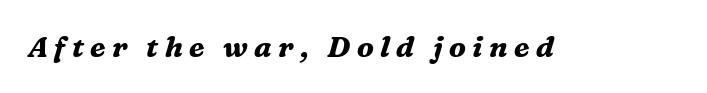
{"serif": "yes", "italic": "yes", "lean": "right", "slant_degrees": 16, "bold": "yes", "weight": "bold", "width": "normal", "stroke_contrast": "medium", "x_height": "medium", "monospaced": "no", "underline": "no", "letter_spacing": "wide", "letter_spacing_em": 0.22, "glyph_px": 29}
